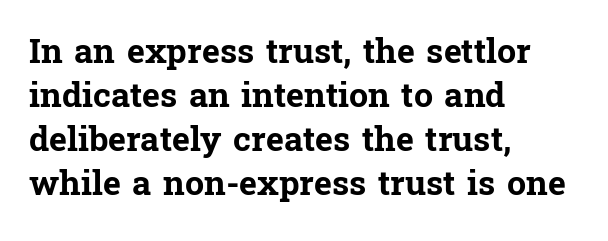
The image shows 34 px bold serif type, upright; set left-aligned, normal line spacing (1.29x), normal letter spacing, not underlined; low stroke contrast and a medium x-height.
